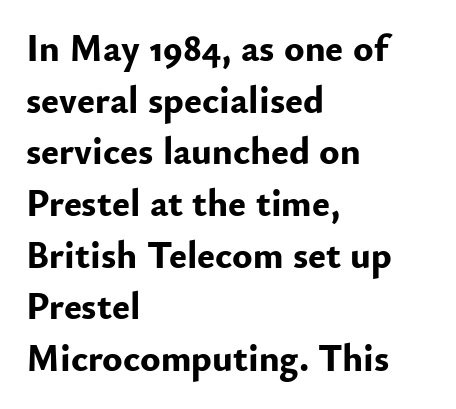
The image shows 38 px bold sans-serif type, upright; set left-aligned, normal line spacing (1.36x), normal letter spacing, not underlined; low stroke contrast and a small x-height.
